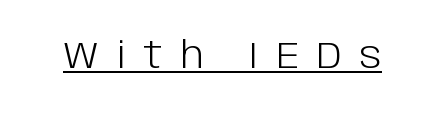
The image shows 36 px light sans-serif type, upright; set unusually wide letter spacing (+0.49 em), underlined; low stroke contrast and a large x-height.
